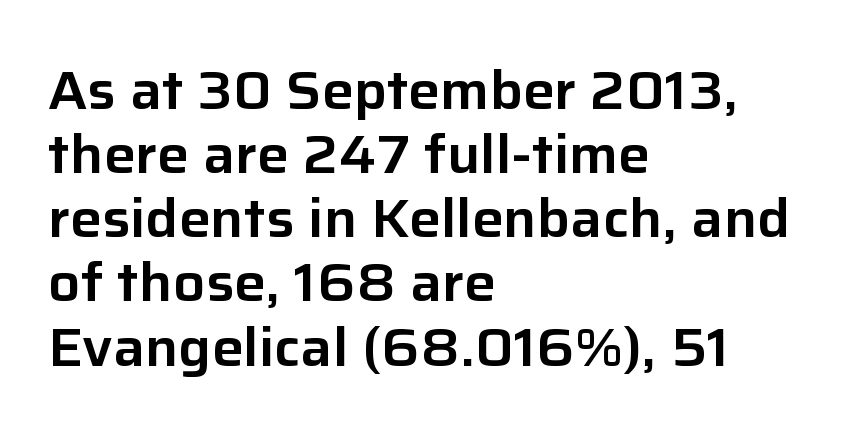
{"serif": "no", "italic": "no", "width": "normal", "stroke_contrast": "low", "x_height": "medium", "monospaced": "no", "underline": "no", "align": "left", "line_spacing_ratio": 1.21, "letter_spacing": "normal", "letter_spacing_em": 0.0, "glyph_px": 53}
